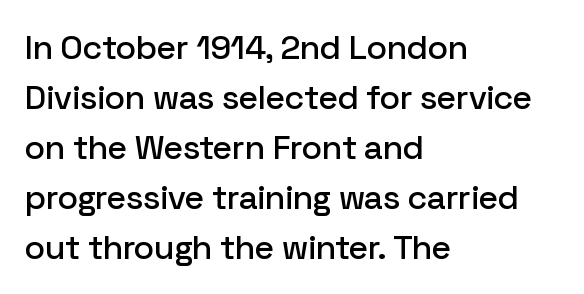
Q: Is the text italic (slanted)? A: No, it is upright.
Q: Is the typeface a serif or a sans-serif typeface? A: Sans-serif.
Q: Is the text underlined? A: No.
Q: How is the paragraph aligned? A: Left-aligned.
Q: Is the spacing between letters normal or unusually wide? A: Normal.
Q: Is the spacing between lines tight, normal or loose? A: Normal.
Q: Width (condensed, normal, or wide)? A: Normal.
Q: Stroke contrast? A: Low.
Q: x-height? A: Medium.
Q: Monospaced? A: No.
